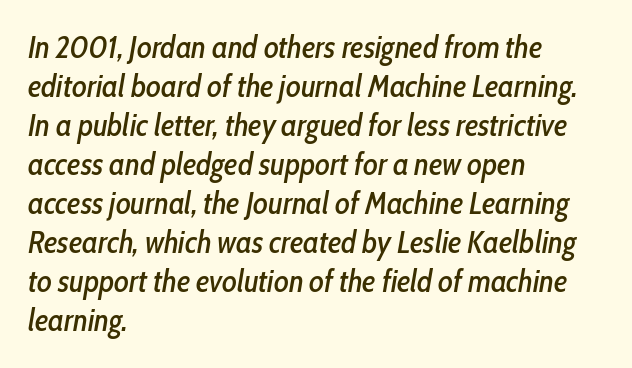
{"italic": "yes", "lean": "right", "slant_degrees": 10, "width": "condensed", "stroke_contrast": "low", "x_height": "medium", "monospaced": "no", "underline": "no", "align": "left", "line_spacing": "normal", "line_spacing_ratio": 1.26, "letter_spacing": "normal", "letter_spacing_em": 0.0, "glyph_px": 31}
